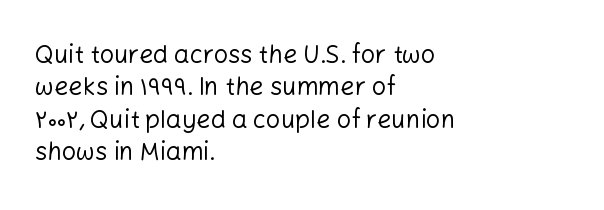
{"italic": "no", "bold": "no", "underline": "no", "align": "left", "line_spacing": "normal", "line_spacing_ratio": 1.3, "letter_spacing": "normal", "letter_spacing_em": 0.0, "glyph_px": 25}
